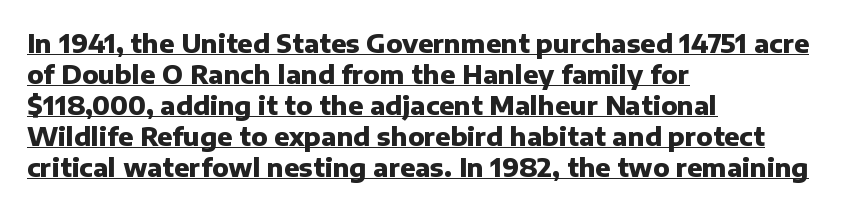
The image shows 25 px bold type, upright; set left-aligned, line spacing 1.24x, normal letter spacing, underlined.
